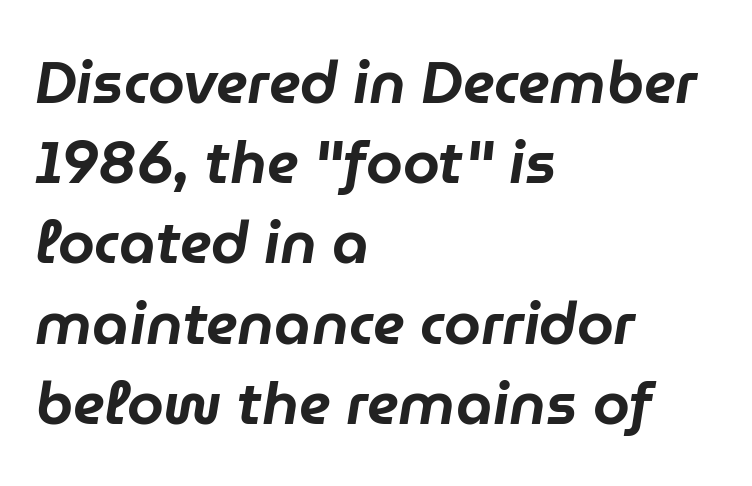
Q: Is the text italic (slanted)? A: Yes, it leans right by about 9 degrees.
Q: Is the text underlined? A: No.
Q: How is the paragraph aligned? A: Left-aligned.
Q: Is the spacing between letters normal or unusually wide? A: Normal.
Q: Is the spacing between lines tight, normal or loose? A: Normal.
Q: Width (condensed, normal, or wide)? A: Normal.
Q: Stroke contrast? A: Low.
Q: x-height? A: Medium.
Q: Monospaced? A: No.
